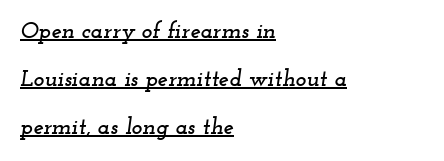
Left-aligned paragraph, ragged on the right. Is the type slanted? Yes — the strokes lean at a clear angle. This block would shrink considerably if given ordinary leading; it's expanded now. Caption: standard tracking, unaltered. These characters rest on top of a visible drawn line.
